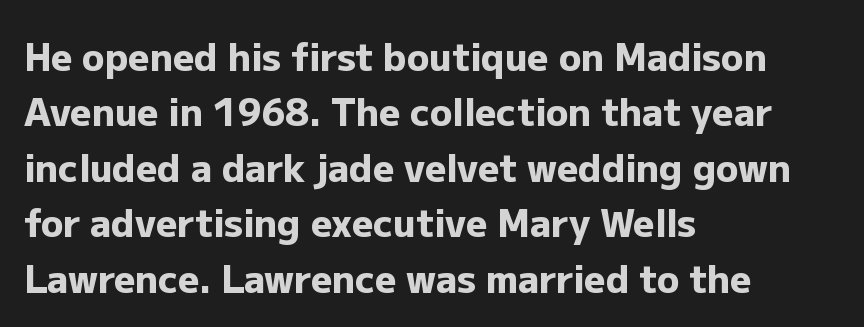
Line beginnings align vertically; line endings do not. Line spacing here is normal. Typesetter's note: full bold, strokes at maximum text heaviness. Letter spacing: default.
